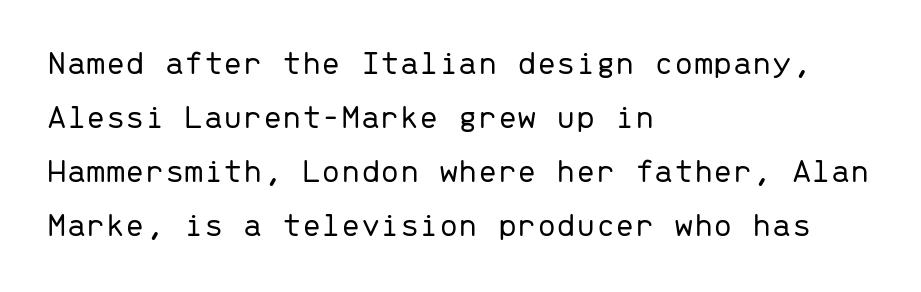
The image shows 35 px light sans-serif type, upright, monospaced; set left-aligned, normal line spacing (1.54x), normal letter spacing, not underlined; low stroke contrast and a medium x-height.
